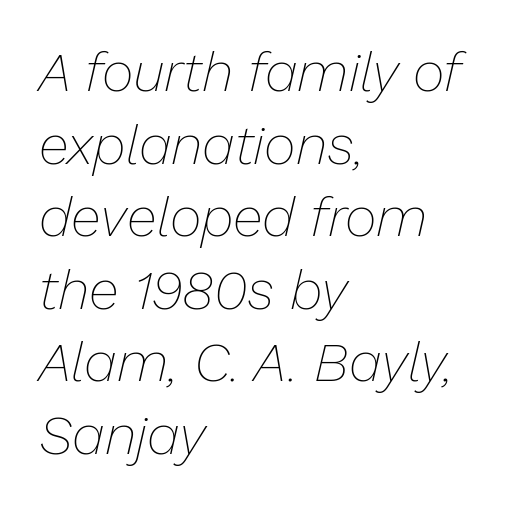
The image shows 55 px thin type, italic (leaning right); set left-aligned, normal line spacing (1.32x), normal letter spacing, not underlined; low stroke contrast and a medium x-height.
